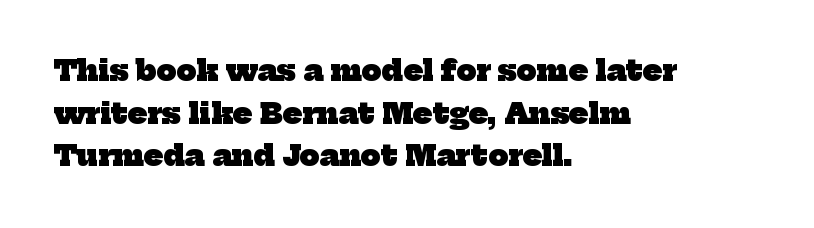
{"serif": "yes", "bold": "yes", "weight": "heavy", "width": "normal", "stroke_contrast": "low", "x_height": "medium", "monospaced": "no", "underline": "no", "align": "left", "line_spacing": "normal", "line_spacing_ratio": 1.52, "letter_spacing": "normal", "letter_spacing_em": 0.0, "glyph_px": 28}
